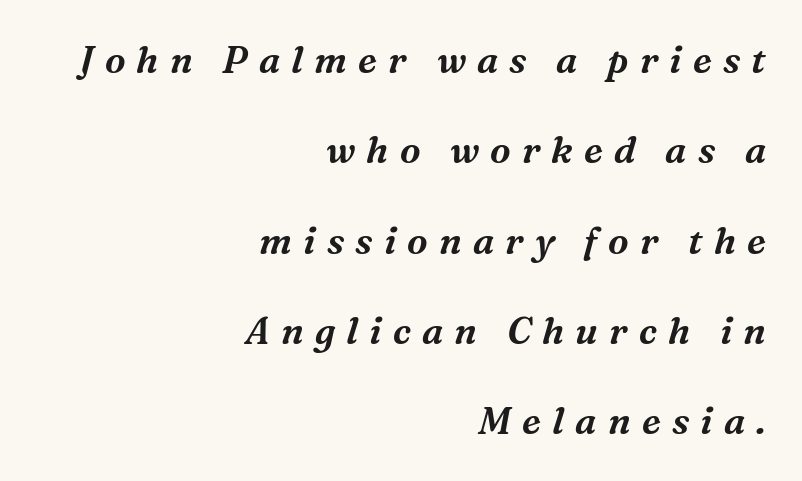
Q: Is the text italic (slanted)? A: Yes, it leans right by about 16 degrees.
Q: Is the typeface a serif or a sans-serif typeface? A: Serif.
Q: Is the text underlined? A: No.
Q: How is the paragraph aligned? A: Right-aligned.
Q: Is the spacing between letters normal or unusually wide? A: Unusually wide.
Q: Is the spacing between lines tight, normal or loose? A: Loose.
Q: Width (condensed, normal, or wide)? A: Normal.
Q: Stroke contrast? A: Medium.
Q: x-height? A: Medium.
Q: Monospaced? A: No.
